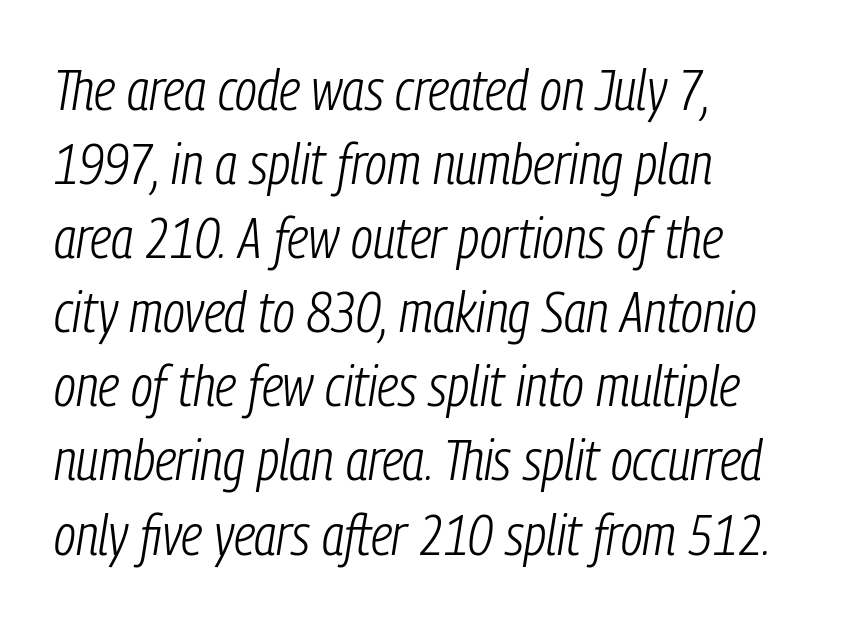
Looks like regular typesetting: each glyph gets only the width it needs. The characters are drawn with everyday or finer stroke widths. Nothing unusual about the tracking: characters are spaced as the font intends. The axis of the letterforms is tilted away from vertical. The rows are spaced the way most documents space them.
